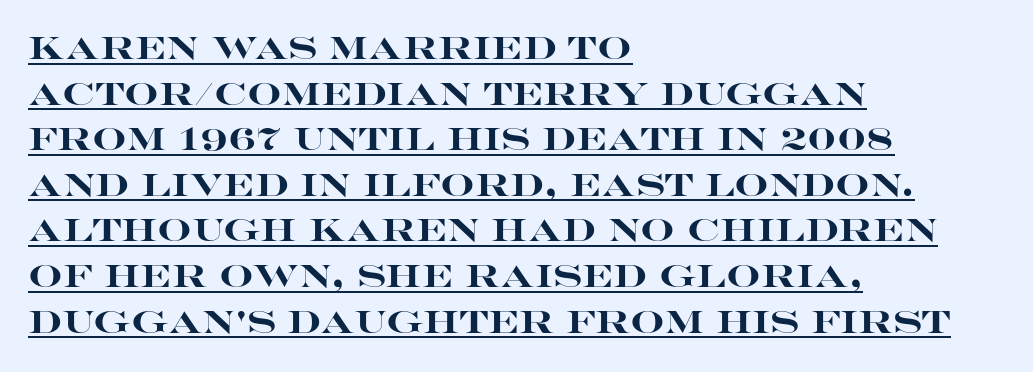
{"italic": "no", "bold": "yes", "weight": "heavy", "width": "wide", "stroke_contrast": "high", "x_height": "large", "monospaced": "no", "underline": "yes", "align": "left", "line_spacing": "normal", "line_spacing_ratio": 1.52, "letter_spacing": "normal", "letter_spacing_em": 0.0, "glyph_px": 30}
